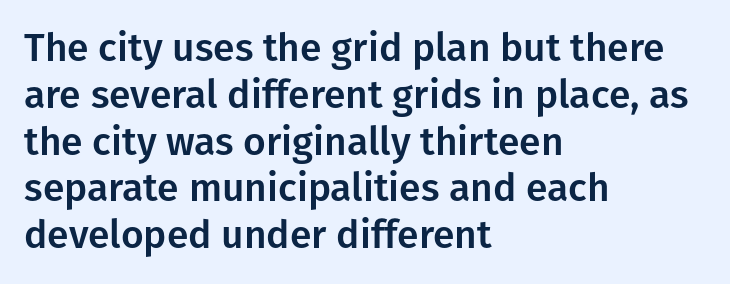
Q: Is the text italic (slanted)? A: No, it is upright.
Q: Is the typeface a serif or a sans-serif typeface? A: Sans-serif.
Q: Is the text underlined? A: No.
Q: How is the paragraph aligned? A: Left-aligned.
Q: Is the spacing between letters normal or unusually wide? A: Normal.
Q: Width (condensed, normal, or wide)? A: Normal.
Q: Stroke contrast? A: Low.
Q: x-height? A: Medium.
Q: Monospaced? A: No.
